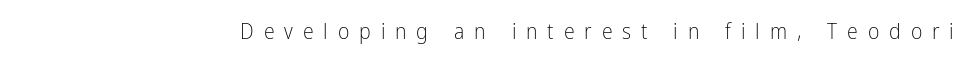
The image shows 22 px text type, upright; set unusually wide letter spacing (+0.45 em), not underlined.
